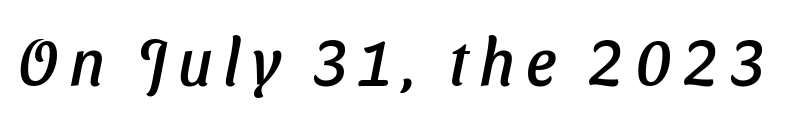
The passage shown is typed in a proportional face where columns would drift. Unmarked baselines from the first word to the last.
